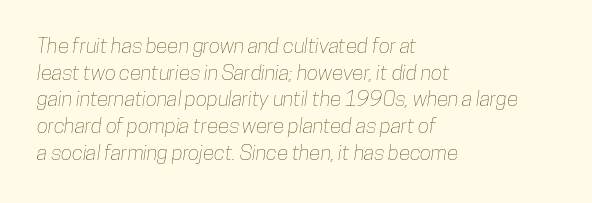
{"underline": "no", "align": "left", "line_spacing": "normal", "line_spacing_ratio": 1.27, "letter_spacing": "normal", "letter_spacing_em": 0.0, "glyph_px": 21}
